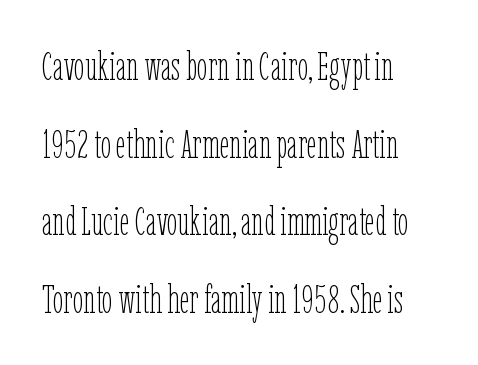
Q: Is the text bold? A: No.
Q: Is the text italic (slanted)? A: No, it is upright.
Q: Is the text underlined? A: No.
Q: How is the paragraph aligned? A: Left-aligned.
Q: Is the spacing between letters normal or unusually wide? A: Normal.
Q: Is the spacing between lines tight, normal or loose? A: Loose.
Q: Width (condensed, normal, or wide)? A: Condensed.
Q: Stroke contrast? A: Low.
Q: x-height? A: Medium.
Q: Monospaced? A: No.
